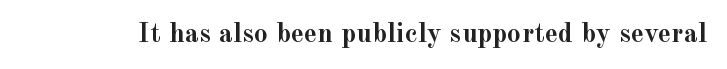
The image shows 28 px semibold serif type, upright; set normal letter spacing, not underlined; a small x-height.
